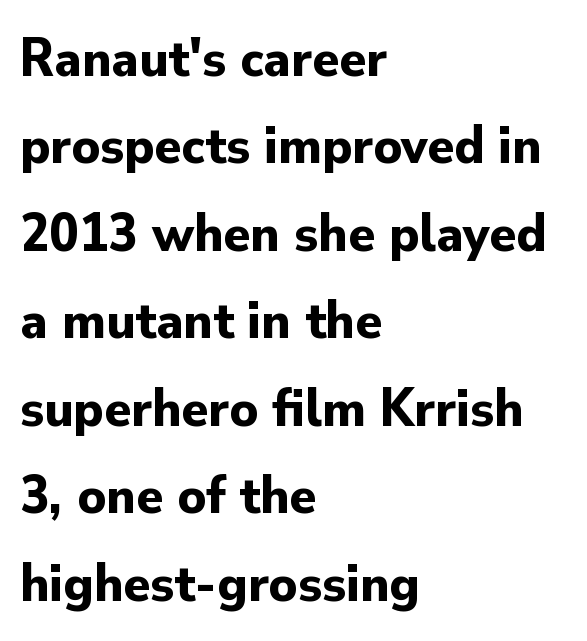
{"serif": "no", "italic": "no", "bold": "yes", "weight": "bold", "width": "normal", "stroke_contrast": "low", "x_height": "small", "monospaced": "no", "underline": "no", "align": "left", "line_spacing": "normal", "line_spacing_ratio": 1.59, "letter_spacing": "normal", "letter_spacing_em": 0.0, "glyph_px": 55}
